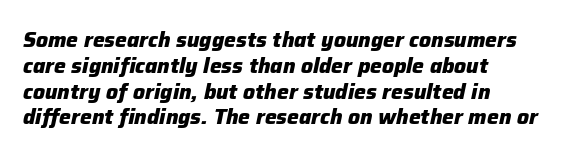
{"italic": "yes", "lean": "right", "slant_degrees": 12, "bold": "yes", "underline": "no", "line_spacing_ratio": 1.23, "letter_spacing": "normal", "letter_spacing_em": 0.0, "glyph_px": 21}
